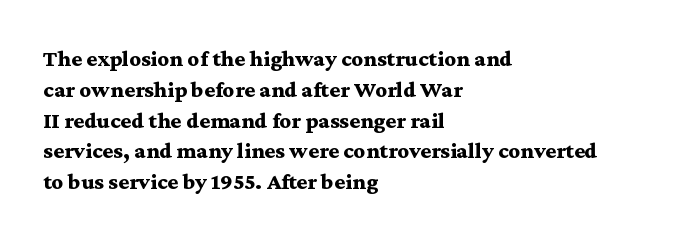
Q: Is the text bold? A: Yes.
Q: Is the text italic (slanted)? A: No, it is upright.
Q: Is the text underlined? A: No.
Q: How is the paragraph aligned? A: Left-aligned.
Q: Is the spacing between letters normal or unusually wide? A: Normal.
Q: Is the spacing between lines tight, normal or loose? A: Normal.
